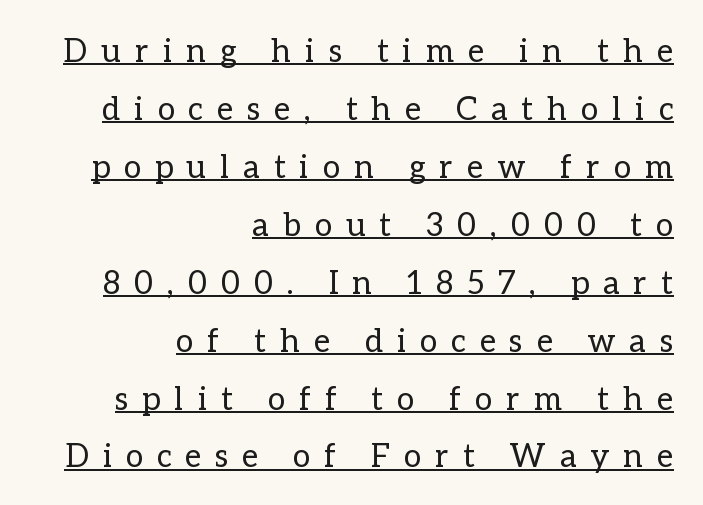
{"italic": "no", "bold": "no", "weight": "regular", "width": "normal", "stroke_contrast": "low", "x_height": "medium", "monospaced": "no", "underline": "yes", "align": "right", "line_spacing_ratio": 1.81, "letter_spacing": "wide", "letter_spacing_em": 0.44, "glyph_px": 32}
